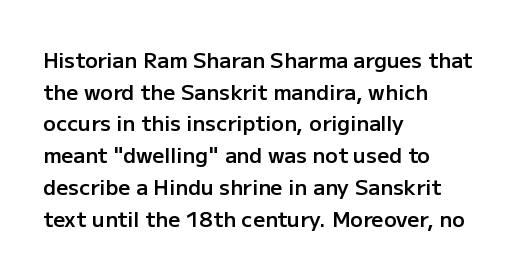
Q: Is the text bold? A: Semi-bold.
Q: Is the text italic (slanted)? A: No, it is upright.
Q: Is the text underlined? A: No.
Q: How is the paragraph aligned? A: Left-aligned.
Q: Is the spacing between letters normal or unusually wide? A: Normal.
Q: Is the spacing between lines tight, normal or loose? A: Normal.
